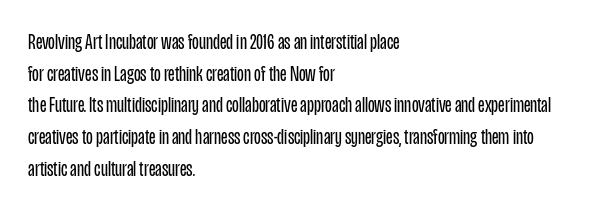
{"italic": "no", "bold": "no", "underline": "no", "align": "left", "line_spacing": "normal", "line_spacing_ratio": 1.44, "letter_spacing": "normal", "letter_spacing_em": 0.0, "glyph_px": 22}
